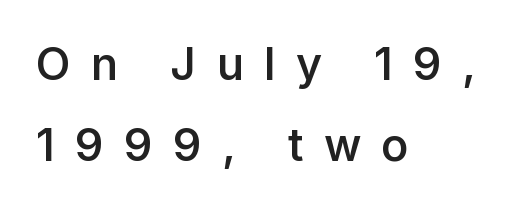
{"serif": "no", "italic": "no", "bold": "semi", "weight": "semibold", "width": "normal", "stroke_contrast": "low", "x_height": "medium", "monospaced": "no", "underline": "no", "align": "left", "line_spacing_ratio": 1.81, "letter_spacing": "wide", "letter_spacing_em": 0.45, "glyph_px": 45}
